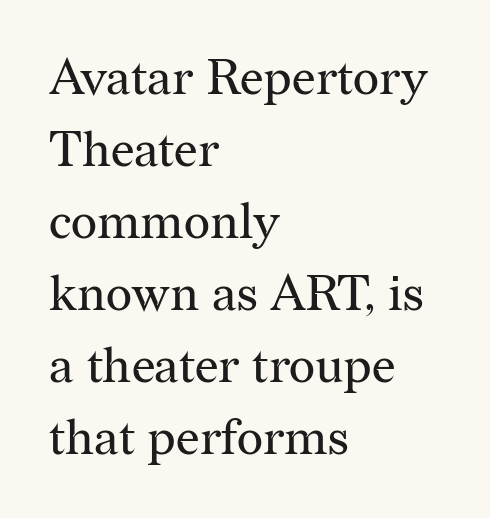
Q: Is the text bold? A: No.
Q: Is the text italic (slanted)? A: No, it is upright.
Q: Is the typeface a serif or a sans-serif typeface? A: Serif.
Q: Is the text underlined? A: No.
Q: How is the paragraph aligned? A: Left-aligned.
Q: Is the spacing between letters normal or unusually wide? A: Normal.
Q: Is the spacing between lines tight, normal or loose? A: Normal.
Q: Width (condensed, normal, or wide)? A: Normal.
Q: Stroke contrast? A: Medium.
Q: x-height? A: Medium.
Q: Monospaced? A: No.
